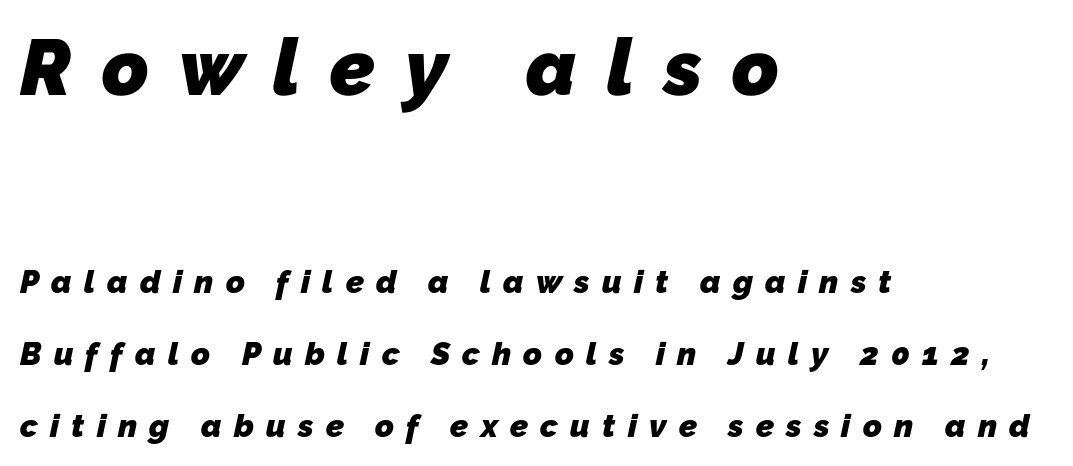
{"serif": "no", "bold": "yes", "weight": "heavy", "width": "normal", "stroke_contrast": "low", "x_height": "medium", "monospaced": "no", "underline": "no", "align": "left", "line_spacing": "loose", "line_spacing_ratio": 2.26, "letter_spacing": "wide", "letter_spacing_em": 0.38, "larger_block": "first", "size_ratio": 2.47, "glyph_px": 79}
